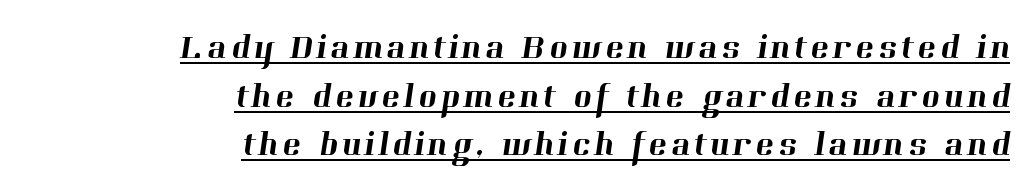
A continuous stroke trails under the words, as in a hyperlink. Looks like regular typesetting: each glyph gets only the width it needs. The letters carry serifs — small finishing strokes at the ends of their stems. Leading: standard.
